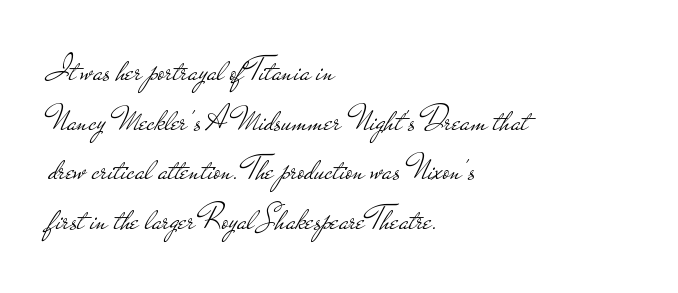
Q: Is the text bold? A: No.
Q: Is the text italic (slanted)? A: Yes.
Q: Is the typeface a serif or a sans-serif typeface? A: Sans-serif.
Q: Is the text underlined? A: No.
Q: How is the paragraph aligned? A: Left-aligned.
Q: Is the spacing between letters normal or unusually wide? A: Normal.
Q: Is the spacing between lines tight, normal or loose? A: Normal.
Q: Width (condensed, normal, or wide)? A: Wide.
Q: Stroke contrast? A: Low.
Q: x-height? A: Small.
Q: Monospaced? A: No.
